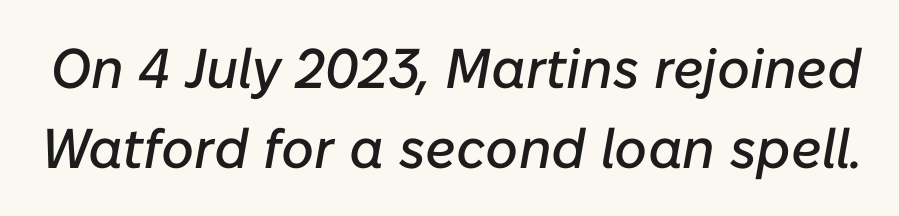
Q: Is the text italic (slanted)? A: Yes, it leans right by about 10 degrees.
Q: Is the text underlined? A: No.
Q: Is the spacing between letters normal or unusually wide? A: Normal.
Q: Is the spacing between lines tight, normal or loose? A: Normal.
Q: Width (condensed, normal, or wide)? A: Normal.
Q: Stroke contrast? A: Low.
Q: x-height? A: Medium.
Q: Monospaced? A: No.
